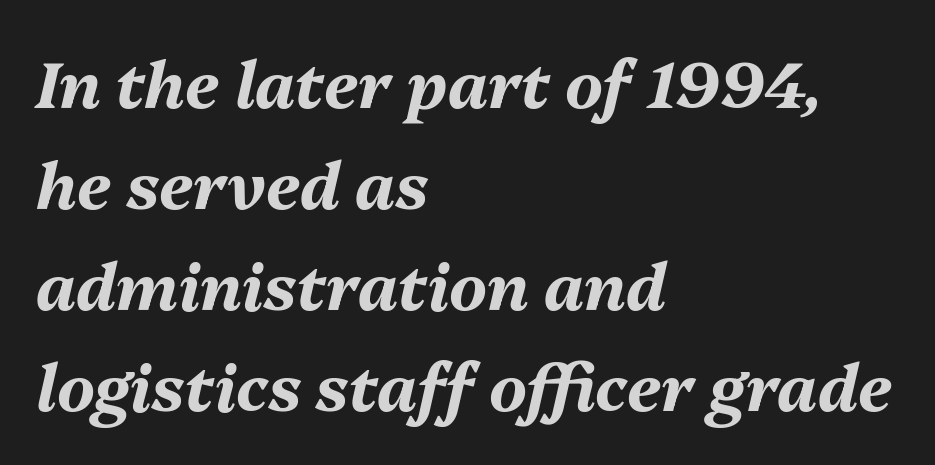
{"italic": "yes", "lean": "right", "slant_degrees": 13, "bold": "yes", "weight": "bold", "width": "normal", "stroke_contrast": "medium", "x_height": "medium", "monospaced": "no", "underline": "no", "align": "left", "line_spacing": "normal", "line_spacing_ratio": 1.58, "letter_spacing": "normal", "letter_spacing_em": 0.0, "glyph_px": 64}
